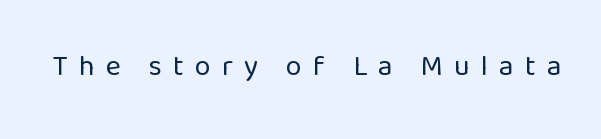
{"serif": "no", "italic": "no", "bold": "no", "weight": "regular", "width": "normal", "stroke_contrast": "low", "x_height": "medium", "monospaced": "no", "underline": "no", "letter_spacing": "wide", "letter_spacing_em": 0.38, "glyph_px": 29}
